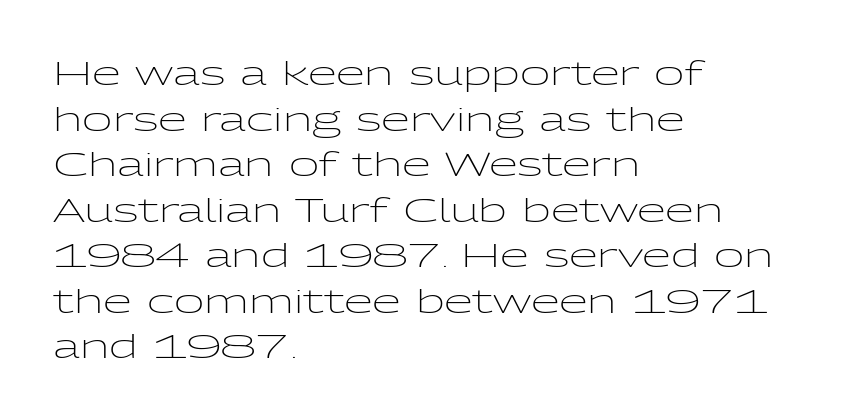
Note the varied advance widths — an 'i' is clearly narrower than an 'm'. This sample keeps an unexceptional amount of space between lines. Posture: upright roman. The text block is weighted toward the left margin, trailing off unevenly rightward. The passage shown is not underscored anywhere.
